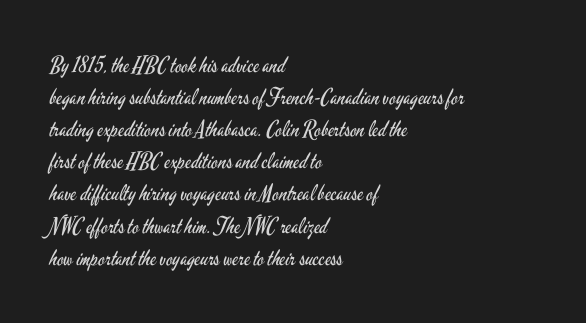
{"bold": "no", "underline": "no", "align": "left", "line_spacing": "normal", "line_spacing_ratio": 1.46, "letter_spacing": "normal", "letter_spacing_em": 0.0, "glyph_px": 22}
